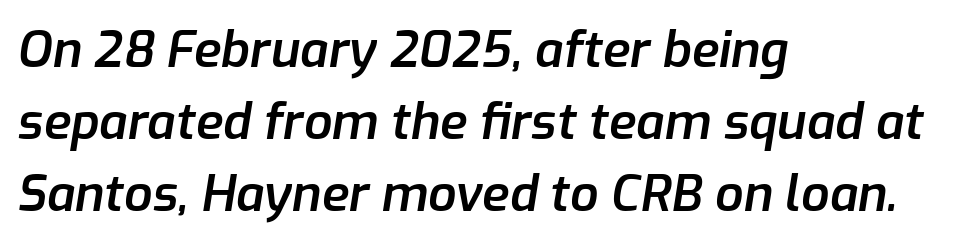
Only glyphs here, with clear space below each row. What stands out about the letter spacing? Nothing — it is the standard amount. The glyphs look as if they've been sheared to an angle. Notice how descenders clear the ascenders below comfortably — that's standard leading.
